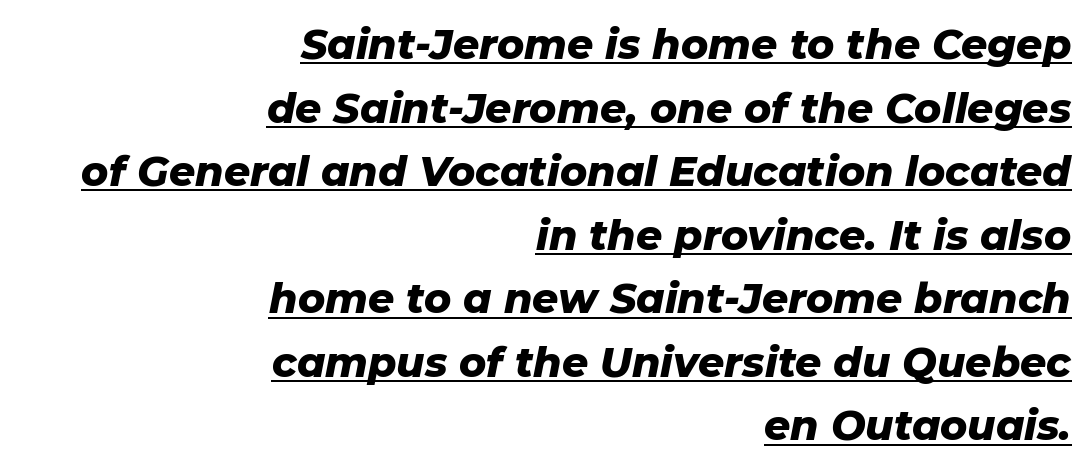
Weight: bold. The sample's only ornament is a line tracing under the words. You could call the tracking neutral — neither tight nor loose. Compared with ordinary roman type, these characters are visibly tilted. Compared with typical paragraphs, the rows here are spaced about the same. Is this a fixed-width face? No — the glyphs have proportional, varying widths.
